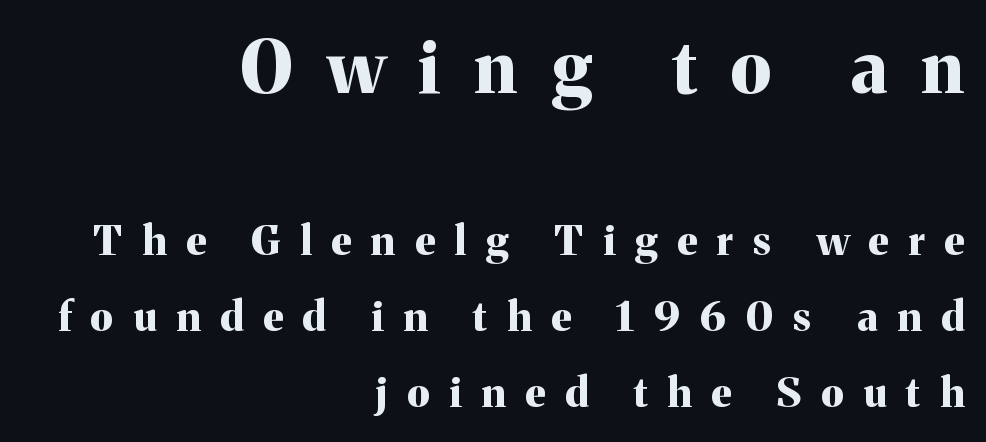
Q: Is the text bold? A: Yes.
Q: Is the text italic (slanted)? A: No, it is upright.
Q: Is the typeface a serif or a sans-serif typeface? A: Serif.
Q: Is the text underlined? A: No.
Q: How is the paragraph aligned? A: Right-aligned.
Q: Is the spacing between letters normal or unusually wide? A: Unusually wide.
Q: Which block of text is set in a larger size, the first (top) or the second (bottom)? A: The first (top) one.
Q: Width (condensed, normal, or wide)? A: Normal.
Q: Stroke contrast? A: Medium.
Q: x-height? A: Medium.
Q: Monospaced? A: No.
